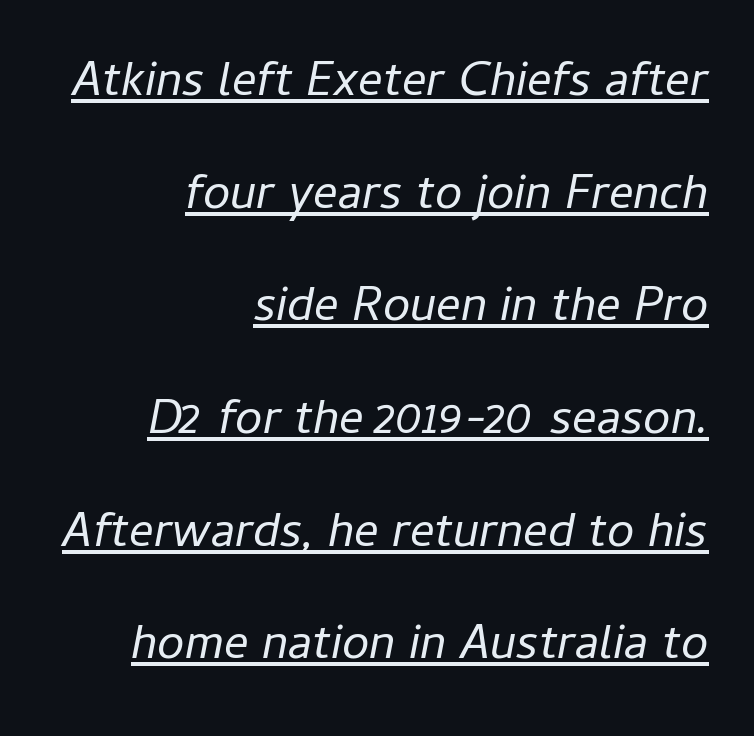
{"italic": "yes", "lean": "right", "slant_degrees": 11, "bold": "no", "weight": "regular", "width": "normal", "stroke_contrast": "low", "x_height": "medium", "monospaced": "no", "underline": "yes", "align": "right", "line_spacing": "loose", "line_spacing_ratio": 2.3, "letter_spacing": "normal", "letter_spacing_em": 0.0, "glyph_px": 49}
